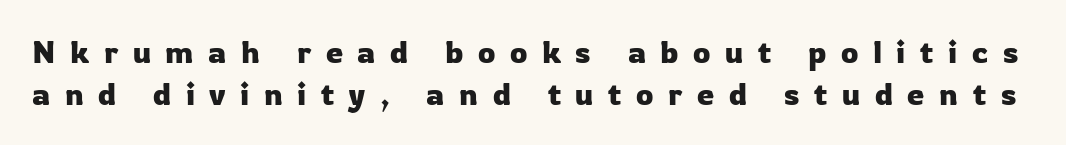
Does the lettering tilt? It doesn't — this is upright. Proportional: the letters do not fall into vertical columns. A typesetter would label this face a sans. Horizontal bands of white between lines are of average thickness.
